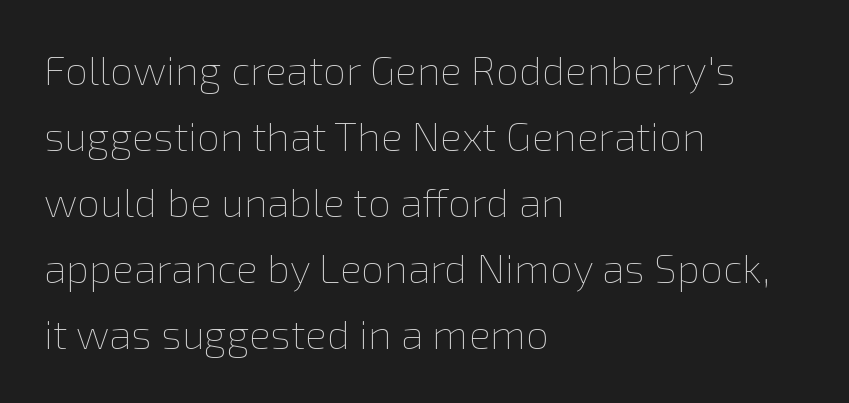
Q: Is the text bold? A: No.
Q: Is the text italic (slanted)? A: No, it is upright.
Q: Is the text underlined? A: No.
Q: How is the paragraph aligned? A: Left-aligned.
Q: Is the spacing between letters normal or unusually wide? A: Normal.
Q: Is the spacing between lines tight, normal or loose? A: Normal.
Q: Width (condensed, normal, or wide)? A: Normal.
Q: x-height? A: Medium.
Q: Monospaced? A: No.
